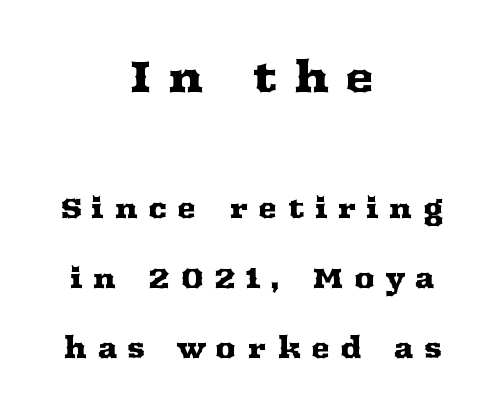
Tracking here is generous; glyphs stand well apart from one another. The glyphs in this specimen are seriffed. This sample uses an upright cut, with every glyph sitting square on the baseline. A student would call this center alignment; a typographer would say set centered.
